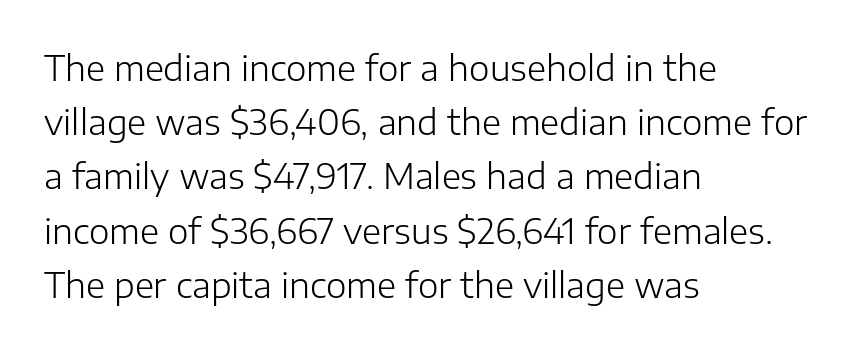
The image shows 35 px light sans-serif type, upright; set left-aligned, normal line spacing (1.55x), normal letter spacing, not underlined; low stroke contrast and a medium x-height.
